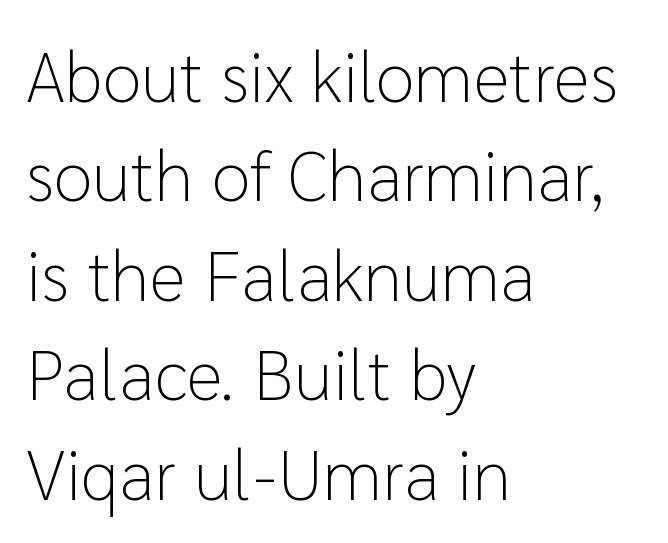
Q: Is the text bold? A: No.
Q: Is the text italic (slanted)? A: No, it is upright.
Q: Is the typeface a serif or a sans-serif typeface? A: Sans-serif.
Q: Is the text underlined? A: No.
Q: How is the paragraph aligned? A: Left-aligned.
Q: Is the spacing between letters normal or unusually wide? A: Normal.
Q: Is the spacing between lines tight, normal or loose? A: Normal.
Q: Width (condensed, normal, or wide)? A: Normal.
Q: Stroke contrast? A: Low.
Q: x-height? A: Medium.
Q: Monospaced? A: No.
